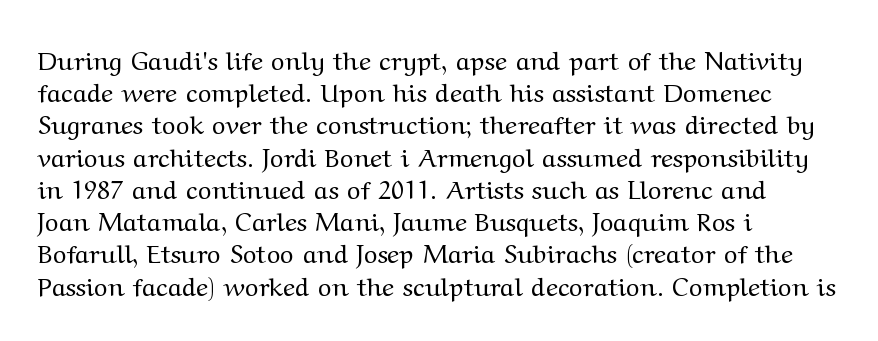
Q: Is the text bold? A: No.
Q: Is the text italic (slanted)? A: No, it is upright.
Q: Is the text underlined? A: No.
Q: How is the paragraph aligned? A: Left-aligned.
Q: Is the spacing between letters normal or unusually wide? A: Normal.
